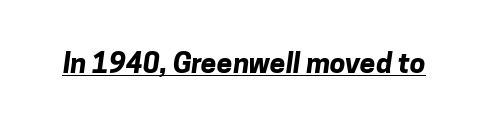
Q: Is the text bold? A: Yes.
Q: Is the typeface a serif or a sans-serif typeface? A: Sans-serif.
Q: Is the text underlined? A: Yes.
Q: Is the spacing between letters normal or unusually wide? A: Normal.
Q: Width (condensed, normal, or wide)? A: Normal.
Q: Stroke contrast? A: Low.
Q: x-height? A: Medium.
Q: Monospaced? A: No.
